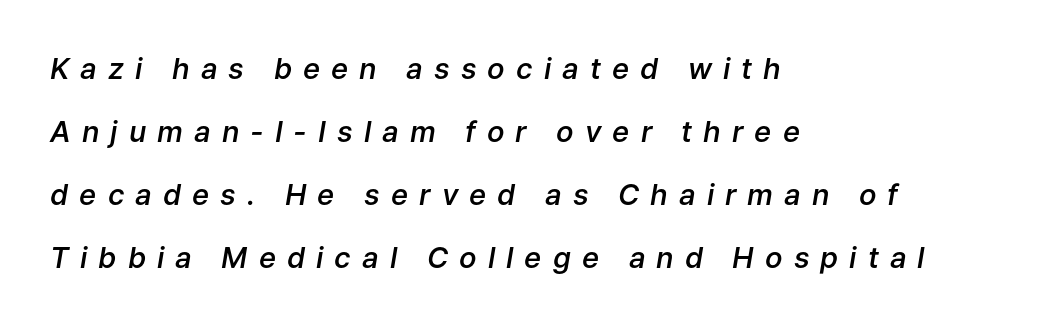
The glyphs have the mass of a demibold cut, below bold. There's an unmistakable incline to the writing here. You could not count columns in this text — the font is proportionally spaced. Typeset ragged right — the left edge is the straight one.
